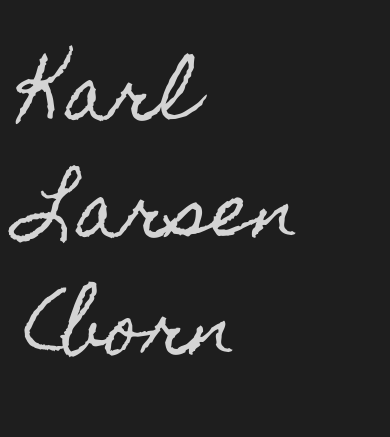
In terms of leading, this rendering sits right in the middle. Leftover space on each line is placed entirely after the last word. A typesetter would call this proportional, since set widths differ per character.
